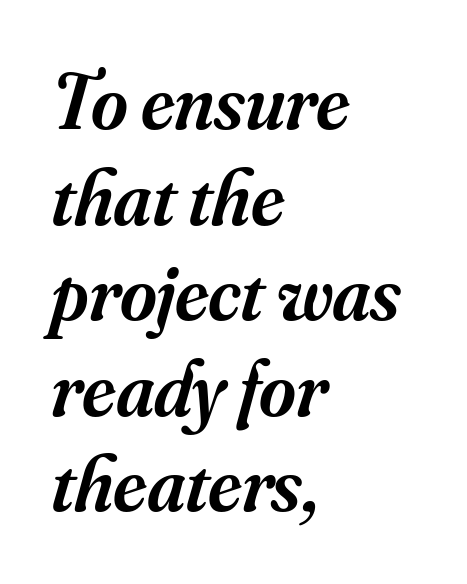
Each line starts at the same left margin while the right side varies. A typesetter would label this face a serif. Rule under the text: the space is simply empty. Do the characters align in a grid? No, the font is proportional.
